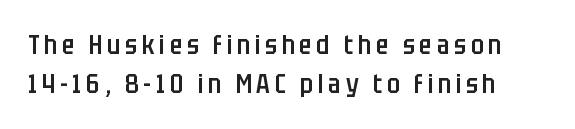
{"italic": "no", "bold": "semi", "underline": "no", "line_spacing": "normal", "line_spacing_ratio": 1.49, "glyph_px": 26}
